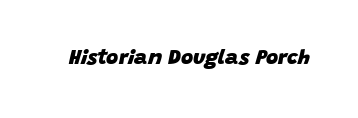
The image shows 21 px bold type, italic (leaning right); set normal letter spacing, not underlined.
